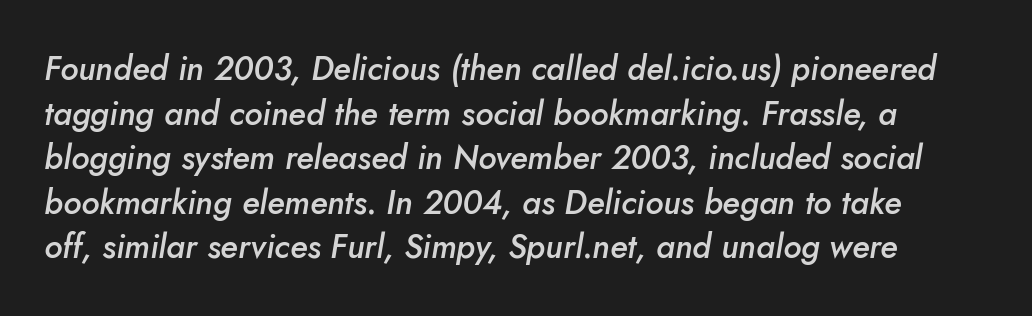
No extra tracking has been applied to these lines. Observe the lean: these are italic letterforms. Rows of type keep a routine distance in the vertical direction. Compared with an ordinary text face, these strokes are moderately heavier — a semibold.
